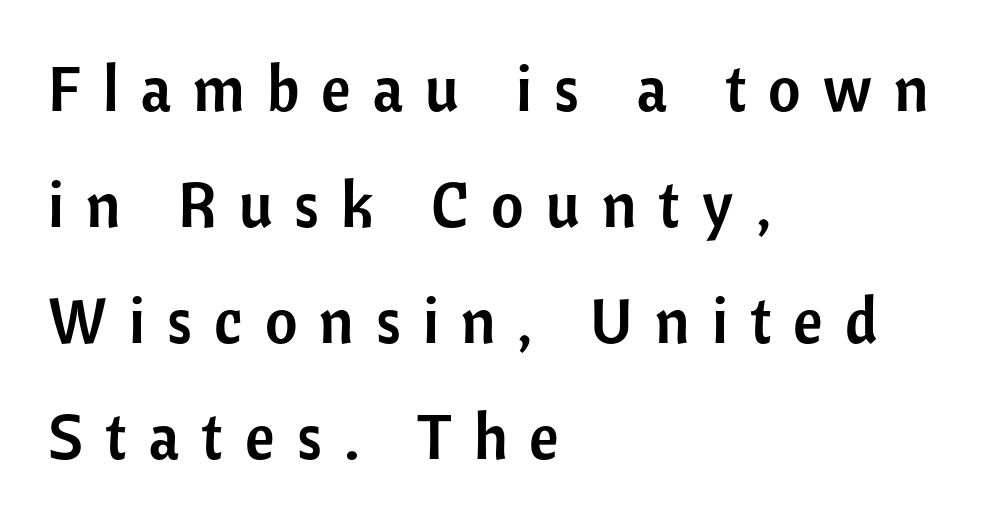
The image shows 63 px sans-serif type, upright; set left-aligned, line spacing 1.84x, unusually wide letter spacing (+0.35 em), not underlined; low stroke contrast and a medium x-height.
